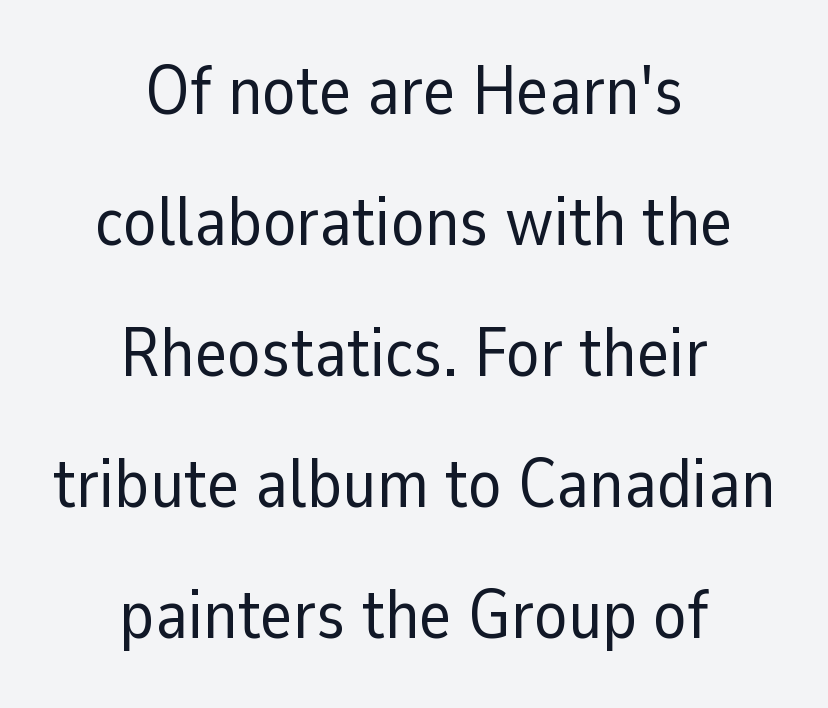
The line texture is even and compact thanks to regular tracking. Plain, unruled lines of type. Each new line begins a long way beneath the previous one. I'd call this a sans setting — the letters go barefoot.
